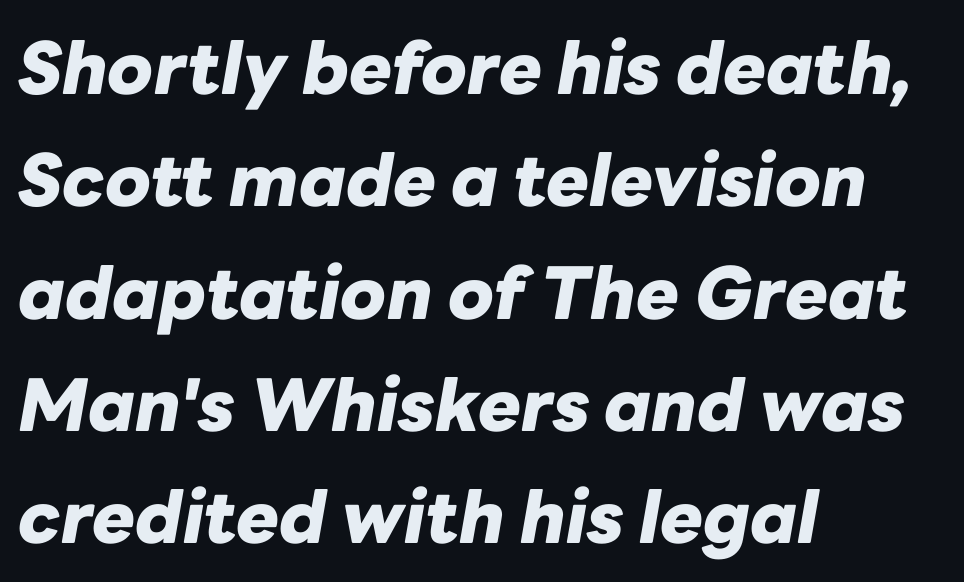
{"italic": "yes", "lean": "right", "slant_degrees": 10, "bold": "yes", "weight": "heavy", "width": "normal", "stroke_contrast": "low", "x_height": "medium", "monospaced": "no", "underline": "no", "align": "left", "line_spacing": "normal", "line_spacing_ratio": 1.56, "letter_spacing": "normal", "letter_spacing_em": 0.0, "glyph_px": 72}
